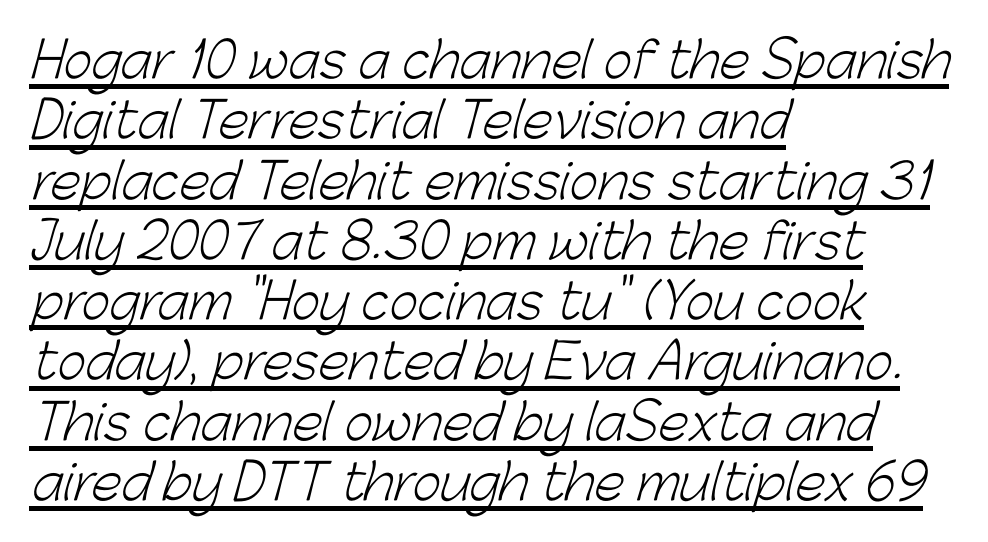
A quiet, ordinary-to-light weight characterises the typeface. Look at the bottom of the vertical strokes: they stop flat, with no serifs. This sample carries an underscore along the baseline area. Is this a fixed-width face? No — the glyphs have proportional, varying widths. What stands out about the letter spacing? Nothing — it is the standard amount.
